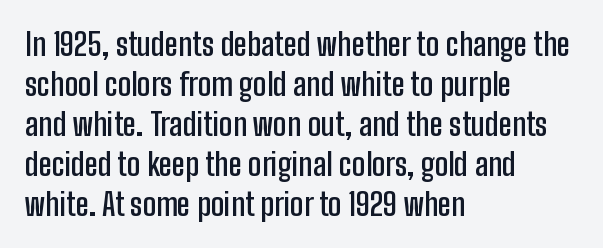
Q: Is the text bold? A: Semi-bold.
Q: Is the text italic (slanted)? A: No, it is upright.
Q: Is the typeface a serif or a sans-serif typeface? A: Sans-serif.
Q: Is the text underlined? A: No.
Q: How is the paragraph aligned? A: Left-aligned.
Q: Is the spacing between letters normal or unusually wide? A: Normal.
Q: Is the spacing between lines tight, normal or loose? A: Normal.
Q: Width (condensed, normal, or wide)? A: Condensed.
Q: Stroke contrast? A: Low.
Q: x-height? A: Medium.
Q: Monospaced? A: No.
